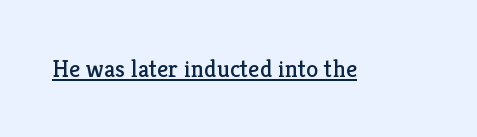
{"italic": "no", "bold": "no", "underline": "yes", "letter_spacing": "normal", "letter_spacing_em": 0.0, "glyph_px": 25}
